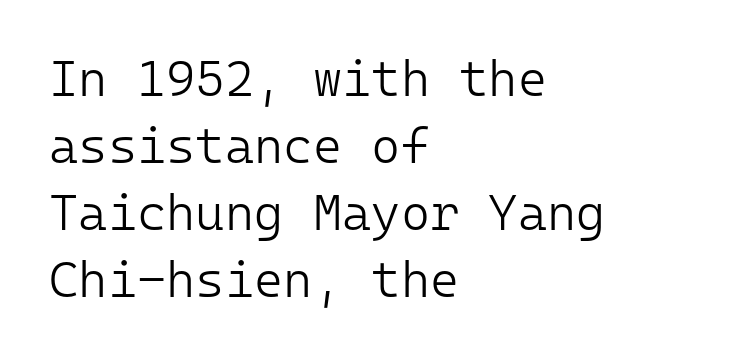
{"serif": "no", "italic": "no", "bold": "no", "weight": "light", "width": "normal", "stroke_contrast": "low", "x_height": "medium", "monospaced": "yes", "underline": "no", "align": "left", "line_spacing": "normal", "line_spacing_ratio": 1.34, "letter_spacing": "normal", "letter_spacing_em": 0.0, "glyph_px": 50}
